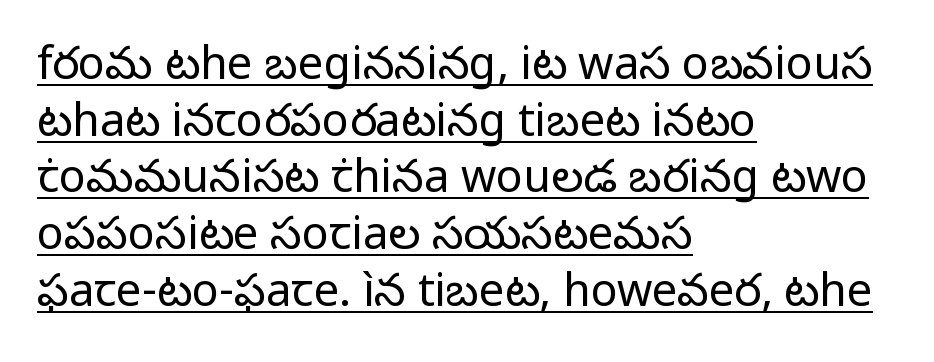
The passage shown stacks its lines at a standard gap. If you drew a line through each stem, it would be perfectly vertical. The characters display no serif detailing; their extremities are plain. Ink coverage per letter is moderate at most. Caption: lettering with a line underneath. The rag falls on the right side of this text block.
